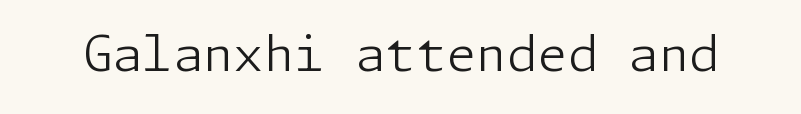
Descenders hang freely into open space. Grotesque or geometric, the face here clearly has no serifs. Stem width sits at or under what a default text font uses. Observe the ordinary spacing: letters are neighbours, not strangers. This is roman type, the default non-slanted kind.
